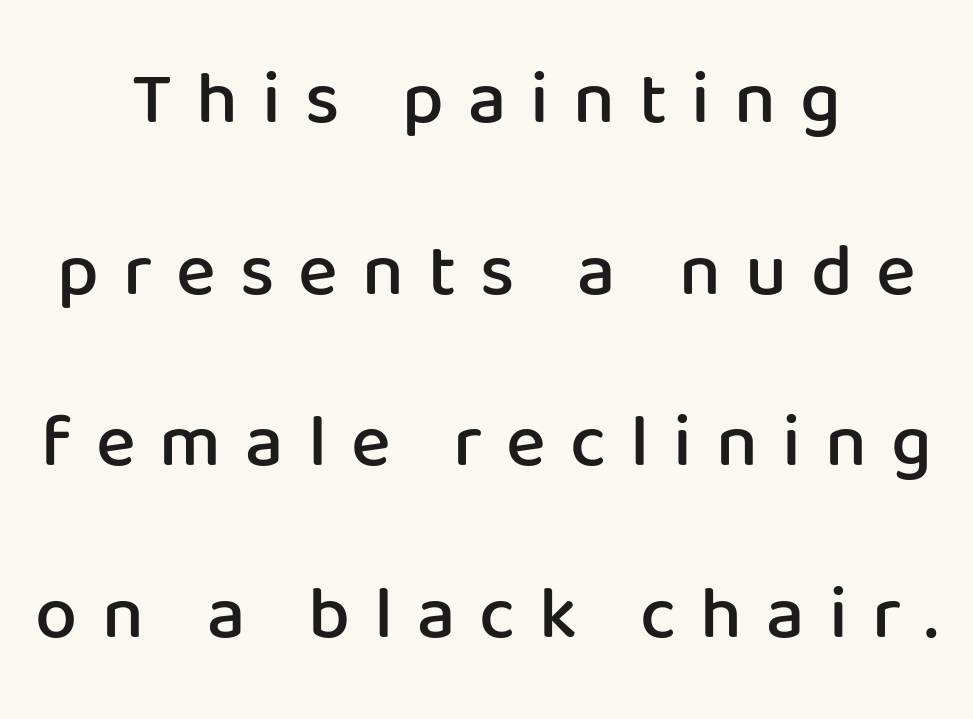
The image shows 75 px semibold sans-serif type, upright; set centered, loose line spacing (2.29x), unusually wide letter spacing (+0.32 em), not underlined; low stroke contrast and a medium x-height.
